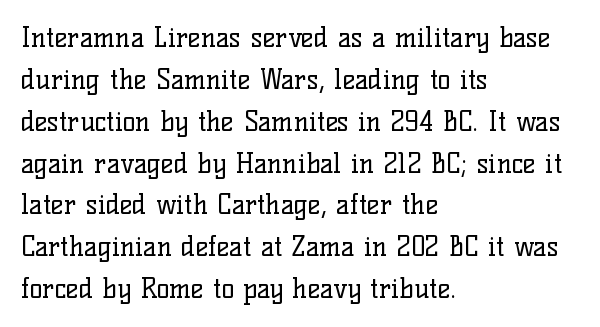
The image shows 27 px text type, upright; set left-aligned, normal line spacing (1.55x), normal letter spacing, not underlined.
